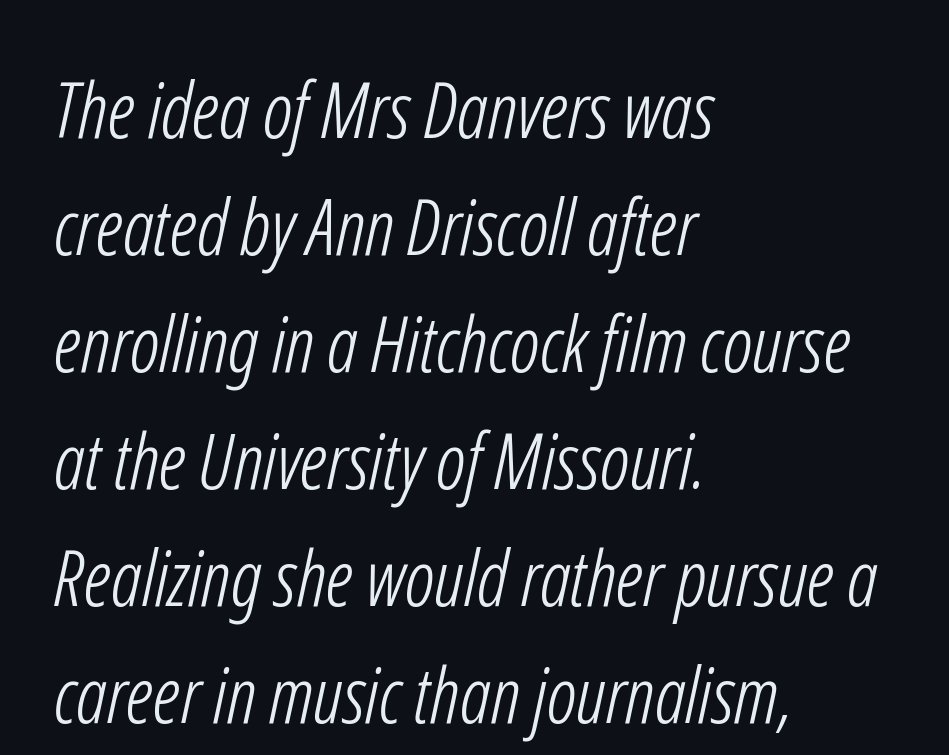
The image shows 78 px light, condensed sans-serif type; set left-aligned, normal line spacing (1.5x), normal letter spacing, not underlined; low stroke contrast and a medium x-height.
